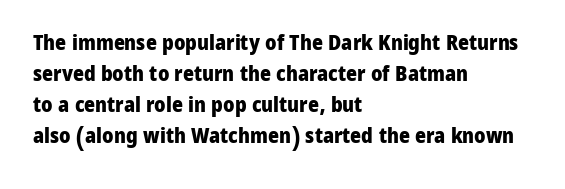
Q: Is the text bold? A: Yes.
Q: Is the text italic (slanted)? A: No, it is upright.
Q: Is the text underlined? A: No.
Q: How is the paragraph aligned? A: Left-aligned.
Q: Is the spacing between letters normal or unusually wide? A: Normal.
Q: Is the spacing between lines tight, normal or loose? A: Normal.
